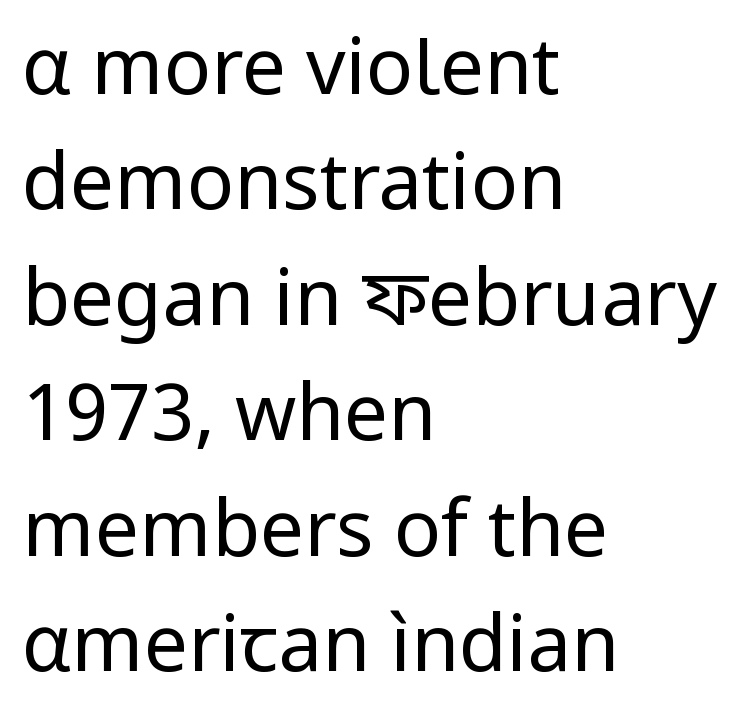
The image shows 78 px regular-weight sans-serif type, upright; set left-aligned, normal line spacing (1.48x), normal letter spacing, not underlined; low stroke contrast and a medium x-height.
